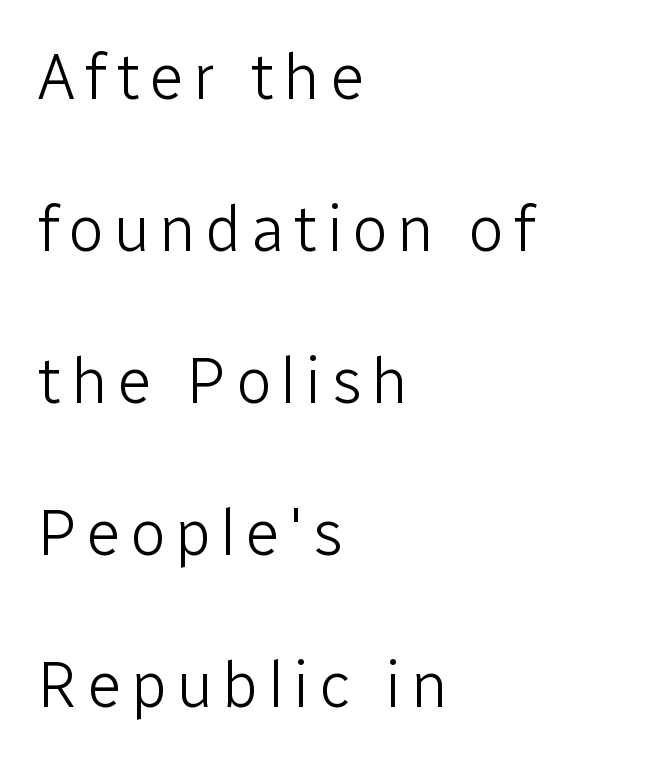
Letterform terminals end flat and unadorned throughout the passage. Decoration check: the copy has no underline. Rows of type keep a wide berth in the vertical direction. Looks like regular typesetting: each glyph gets only the width it needs. Posture: vertical. On a weight scale, this lands at 450 or below.
